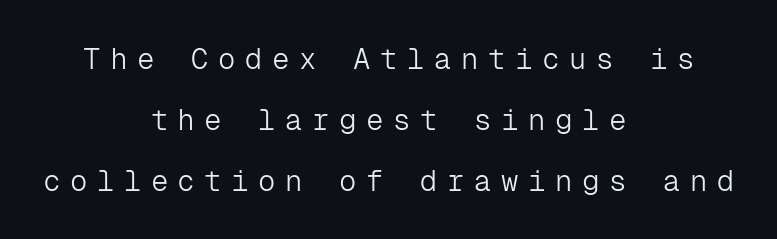
{"serif": "no", "italic": "no", "bold": "no", "weight": "light", "width": "normal", "stroke_contrast": "low", "x_height": "medium", "monospaced": "yes", "underline": "no", "align": "center", "line_spacing": "loose", "line_spacing_ratio": 2.1, "letter_spacing": "wide", "letter_spacing_em": 0.33, "glyph_px": 29}
